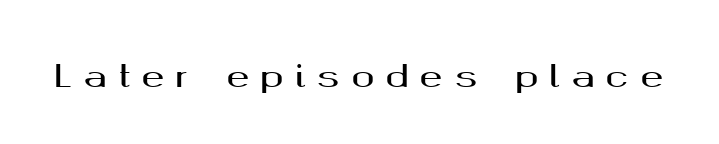
A typesetter would call this proportional, since set widths differ per character. Check under the words: just untouched page. Italic: no, the glyphs are upright roman. The tracking reads as deliberately expanded to a designer's eye.
